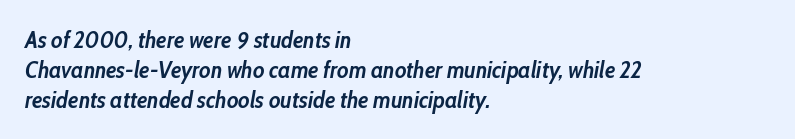
The image shows 23 px bold type, italic (leaning right); set left-aligned, normal line spacing (1.3x), normal letter spacing, not underlined.
